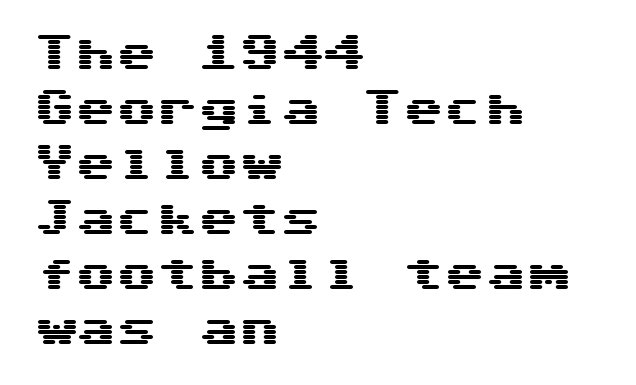
Letterform terminals end flat and unadorned throughout the passage. Quick note: interline space is typical. A student would call this left alignment; a typographer would say flush left, rag right. The letters stand straight up with perfectly vertical stems. Tracking here is standard; glyphs follow each other at the usual distance. Any mark beneath the type? The region is blank.
